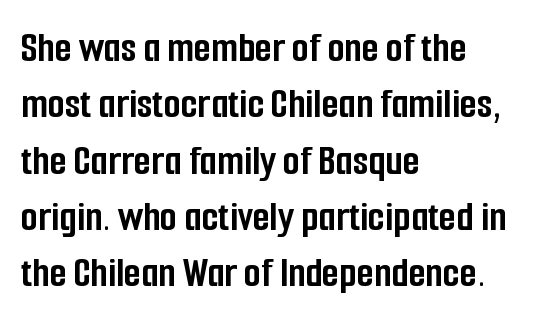
The image shows 44 px semibold, condensed sans-serif type, upright; set left-aligned, normal line spacing (1.28x), normal letter spacing, not underlined; low stroke contrast and a medium x-height.
